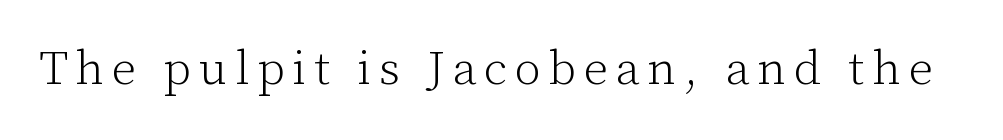
Font category for this specimen: serif. A quiet, ordinary-to-light weight characterises the typeface. Vertical strokes here are truly vertical. The area under the type is left untouched. You could not count columns in this text — the font is proportionally spaced.
